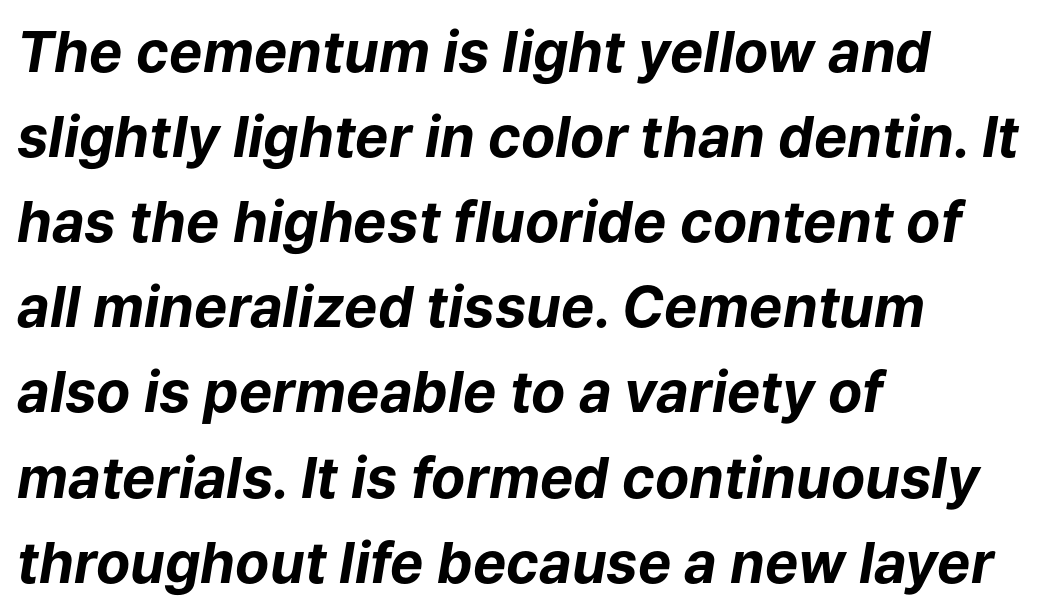
{"italic": "yes", "lean": "right", "slant_degrees": 9, "bold": "yes", "weight": "bold", "width": "normal", "stroke_contrast": "low", "x_height": "medium", "monospaced": "no", "underline": "no", "align": "left", "line_spacing": "normal", "line_spacing_ratio": 1.52, "letter_spacing": "normal", "letter_spacing_em": 0.0, "glyph_px": 56}
